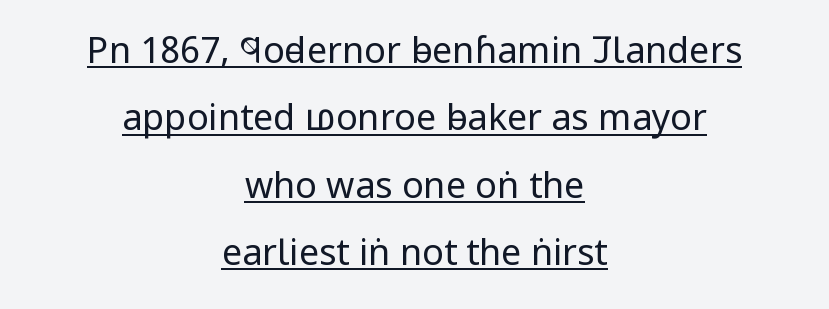
In designer terms, the underline attribute is active on this setting. Stem width sits at or under what a default text font uses. This sample uses a sans-serif face. Does extra space separate the letters? No, they use regular spacing.
